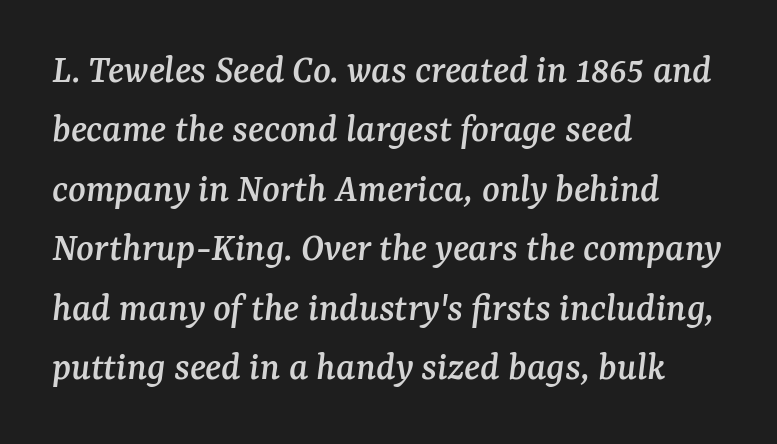
{"serif": "yes", "italic": "yes", "lean": "right", "slant_degrees": 7, "width": "normal", "stroke_contrast": "medium", "x_height": "medium", "monospaced": "no", "underline": "no", "align": "left", "line_spacing": "normal", "line_spacing_ratio": 1.45, "letter_spacing": "normal", "letter_spacing_em": 0.0, "glyph_px": 41}
